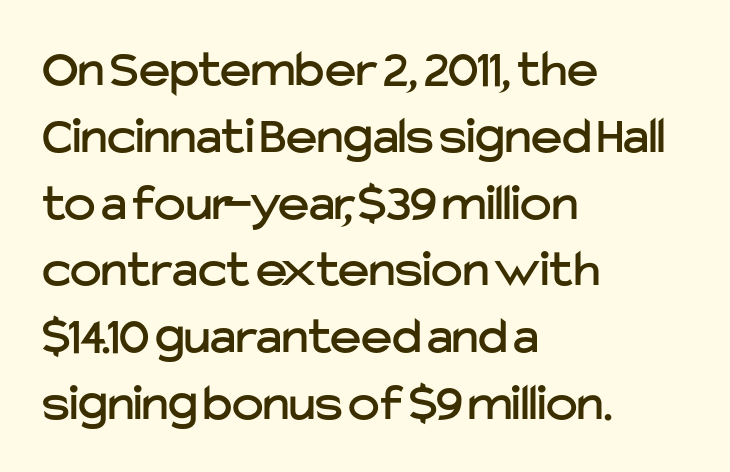
Looks like regular typesetting: each glyph gets only the width it needs. The lettering stays uniformly vertical, giving the passage a roman look. Reading down the block, your eye returns to a fixed left position each line. Vertical spacing — default. The space beneath each line is pristine and unruled. Check where the strokes stop: nothing finishes them off — pure sans.
